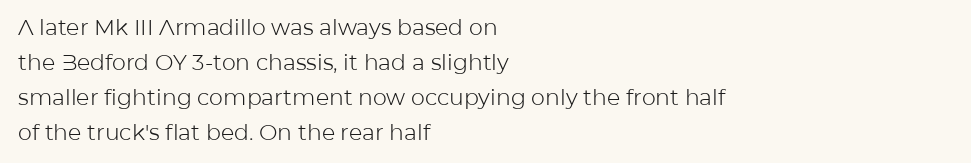
The image shows 22 px text type, upright; set left-aligned, normal line spacing (1.59x), normal letter spacing, not underlined.
